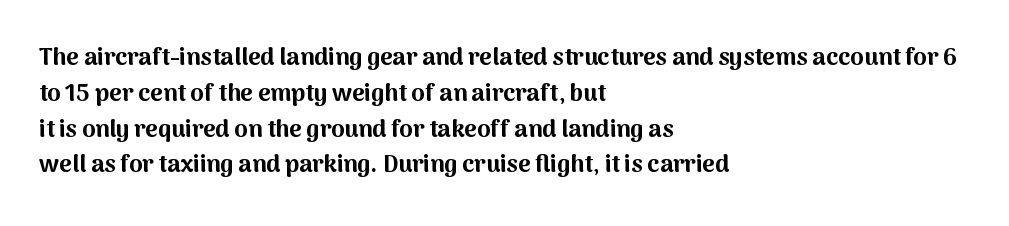
{"italic": "no", "bold": "yes", "underline": "no", "align": "left", "line_spacing": "normal", "line_spacing_ratio": 1.49, "letter_spacing": "normal", "letter_spacing_em": 0.0, "glyph_px": 24}
